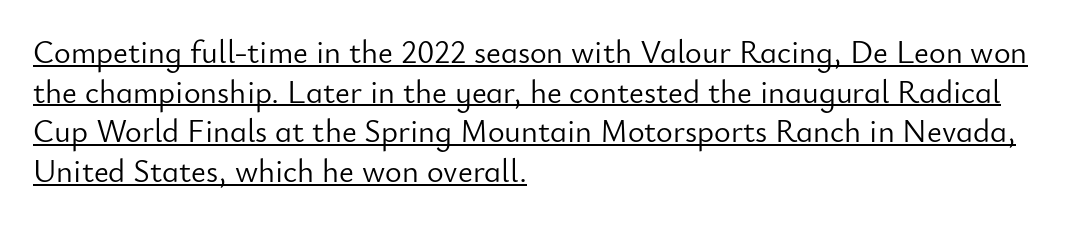
Q: Is the text bold? A: No.
Q: Is the text italic (slanted)? A: No, it is upright.
Q: Is the typeface a serif or a sans-serif typeface? A: Sans-serif.
Q: Is the text underlined? A: Yes.
Q: How is the paragraph aligned? A: Left-aligned.
Q: Is the spacing between letters normal or unusually wide? A: Normal.
Q: Width (condensed, normal, or wide)? A: Normal.
Q: Stroke contrast? A: Low.
Q: x-height? A: Small.
Q: Monospaced? A: No.
